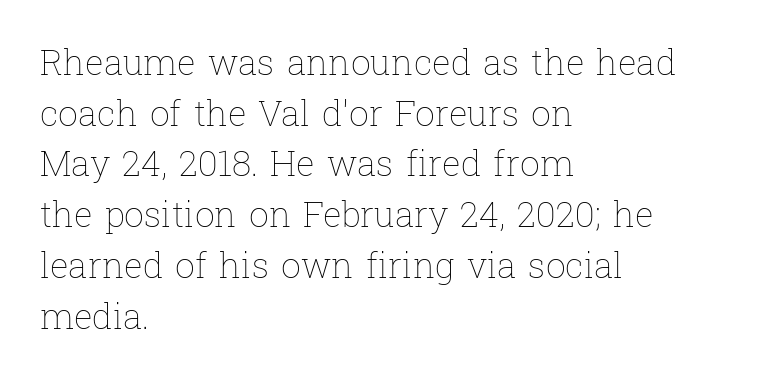
The image shows 35 px thin type, upright; set left-aligned, normal line spacing (1.45x), normal letter spacing, not underlined; low stroke contrast and a medium x-height.
